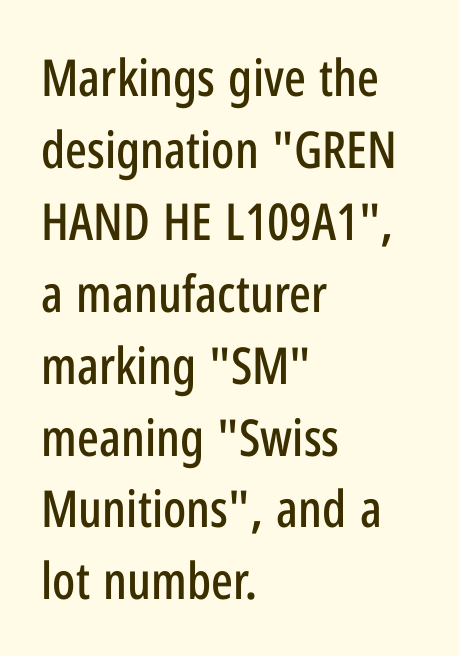
Q: Is the text italic (slanted)? A: No, it is upright.
Q: Is the typeface a serif or a sans-serif typeface? A: Sans-serif.
Q: Is the text underlined? A: No.
Q: How is the paragraph aligned? A: Left-aligned.
Q: Is the spacing between letters normal or unusually wide? A: Normal.
Q: Is the spacing between lines tight, normal or loose? A: Normal.
Q: Width (condensed, normal, or wide)? A: Condensed.
Q: Stroke contrast? A: Low.
Q: x-height? A: Medium.
Q: Monospaced? A: No.
